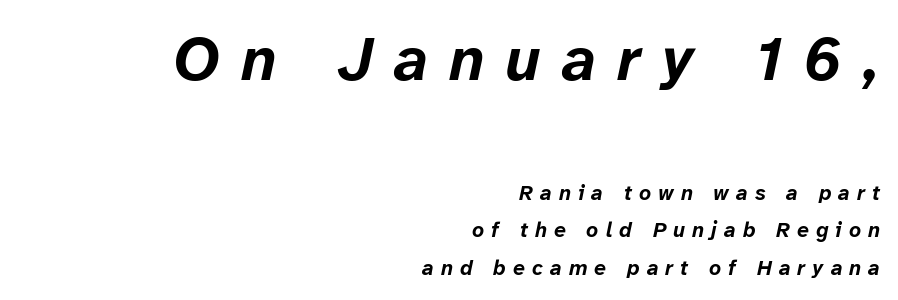
Q: Is the text bold? A: Yes.
Q: Is the text italic (slanted)? A: Yes, it leans right by about 12 degrees.
Q: Is the text underlined? A: No.
Q: How is the paragraph aligned? A: Right-aligned.
Q: Is the spacing between letters normal or unusually wide? A: Unusually wide.
Q: Which block of text is set in a larger size, the first (top) or the second (bottom)? A: The first (top) one.
Q: Width (condensed, normal, or wide)? A: Normal.
Q: Stroke contrast? A: Low.
Q: x-height? A: Medium.
Q: Monospaced? A: No.
